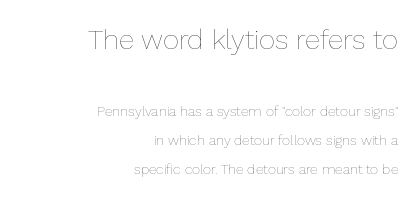
{"italic": "no", "bold": "no", "weight": "thin", "width": "normal", "stroke_contrast": "low", "x_height": "medium", "monospaced": "no", "underline": "no", "align": "right", "line_spacing": "loose", "line_spacing_ratio": 2.07, "letter_spacing": "normal", "letter_spacing_em": 0.0, "larger_block": "first", "size_ratio": 2.0, "glyph_px": 28}
